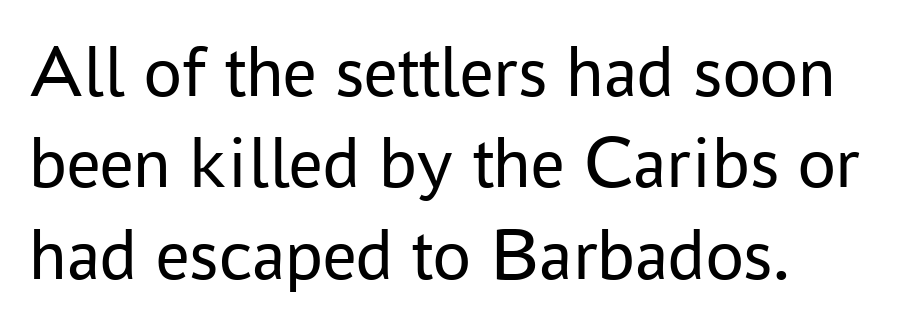
{"serif": "no", "italic": "no", "bold": "no", "weight": "regular", "width": "normal", "stroke_contrast": "low", "x_height": "medium", "monospaced": "no", "underline": "no", "align": "left", "line_spacing_ratio": 1.22, "letter_spacing": "normal", "letter_spacing_em": 0.0, "glyph_px": 75}
